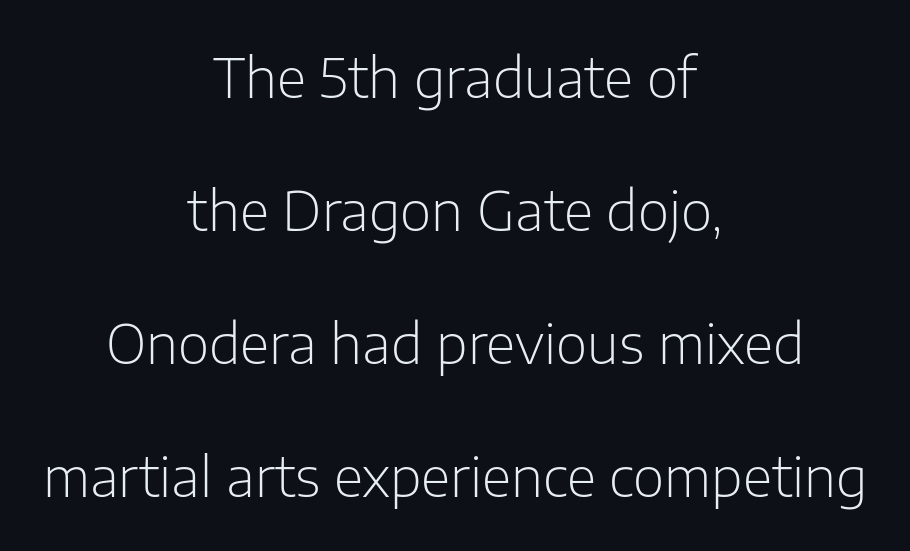
The image shows 54 px light sans-serif type, upright; set centered, loose line spacing (2.46x), normal letter spacing, not underlined; low stroke contrast and a medium x-height.
